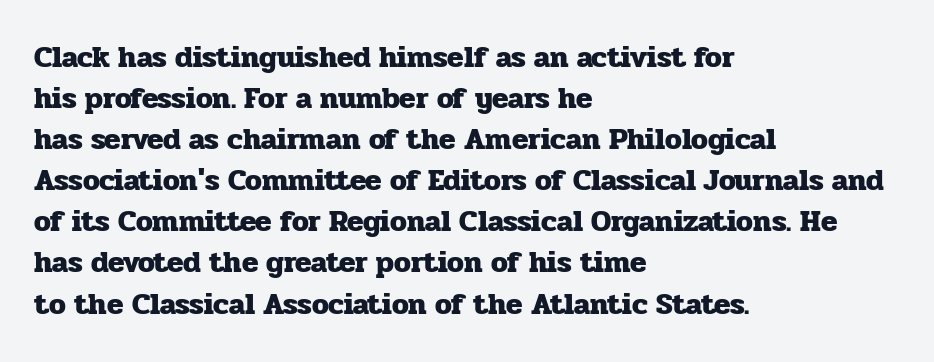
Q: Is the text bold? A: Yes.
Q: Is the text italic (slanted)? A: No, it is upright.
Q: Is the typeface a serif or a sans-serif typeface? A: Serif.
Q: Is the text underlined? A: No.
Q: How is the paragraph aligned? A: Left-aligned.
Q: Is the spacing between letters normal or unusually wide? A: Normal.
Q: Is the spacing between lines tight, normal or loose? A: Normal.
Q: Width (condensed, normal, or wide)? A: Normal.
Q: Stroke contrast? A: Low.
Q: x-height? A: Medium.
Q: Monospaced? A: No.
